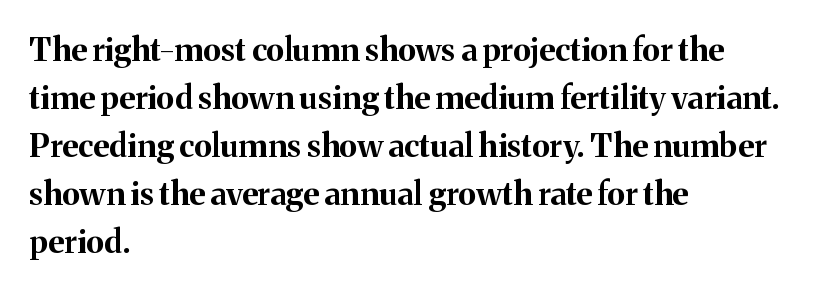
{"serif": "yes", "italic": "no", "bold": "yes", "weight": "bold", "width": "normal", "stroke_contrast": "medium", "x_height": "medium", "monospaced": "no", "underline": "no", "align": "left", "line_spacing": "normal", "line_spacing_ratio": 1.5, "letter_spacing": "normal", "letter_spacing_em": 0.0, "glyph_px": 32}
